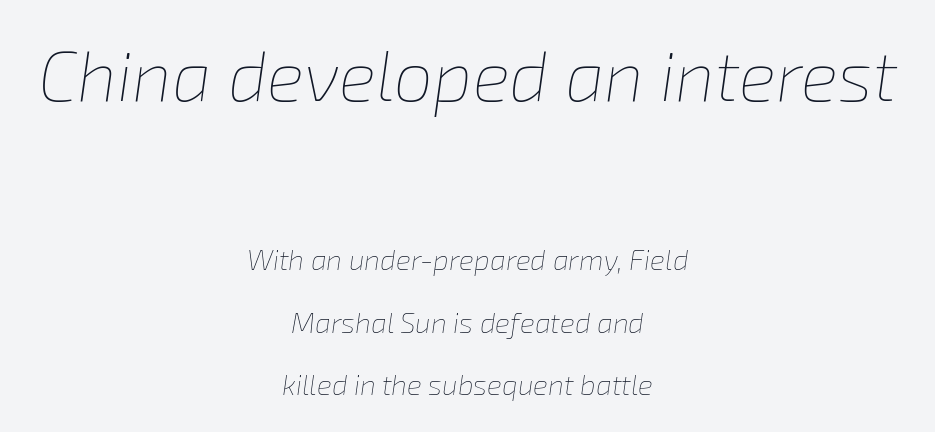
Neither beginnings nor endings align; midpoints do. Does the bottom block carry the larger type? No, the top block does. Looks like regular typesetting: each glyph gets only the width it needs. You could call the tracking neutral — neither tight nor loose. Check the space under the baseline: it is left empty. Think standard paragraph weight, or any step lighter than that.
